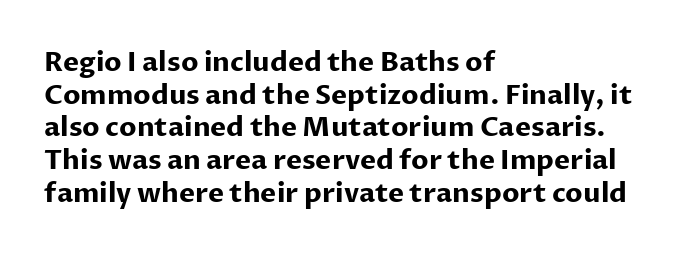
The image shows 27 px bold type, upright; set left-aligned, line spacing 1.21x, normal letter spacing, not underlined.
